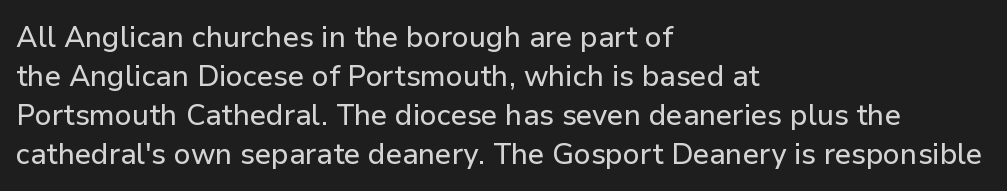
{"serif": "no", "italic": "no", "width": "normal", "stroke_contrast": "low", "x_height": "medium", "monospaced": "no", "underline": "no", "align": "left", "line_spacing": "normal", "line_spacing_ratio": 1.3, "letter_spacing": "normal", "letter_spacing_em": 0.0, "glyph_px": 30}
